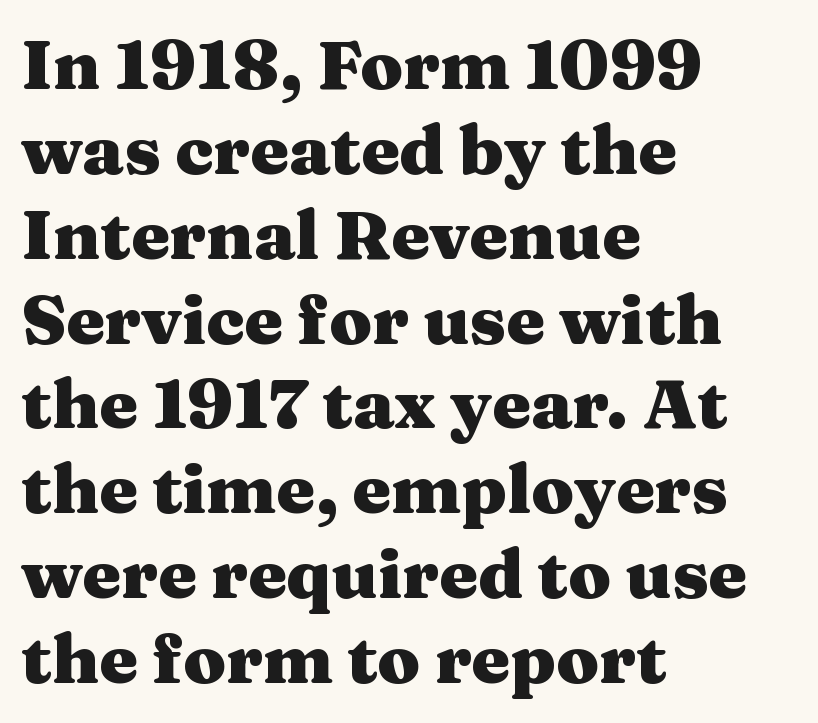
Q: Is the text bold? A: Yes.
Q: Is the text italic (slanted)? A: No, it is upright.
Q: Is the typeface a serif or a sans-serif typeface? A: Serif.
Q: Is the text underlined? A: No.
Q: How is the paragraph aligned? A: Left-aligned.
Q: Is the spacing between letters normal or unusually wide? A: Normal.
Q: Width (condensed, normal, or wide)? A: Wide.
Q: Stroke contrast? A: Medium.
Q: x-height? A: Medium.
Q: Monospaced? A: No.
